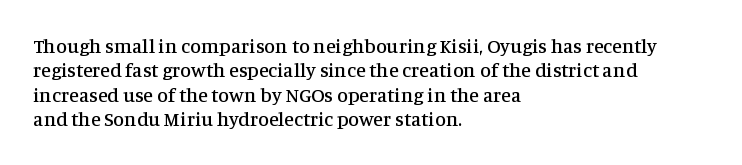
{"italic": "no", "underline": "no", "align": "left", "line_spacing_ratio": 1.22, "letter_spacing": "normal", "letter_spacing_em": 0.0, "glyph_px": 20}
